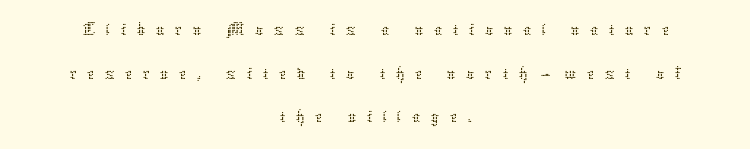
Q: Is the text bold? A: No.
Q: Is the text italic (slanted)? A: No, it is upright.
Q: Is the text underlined? A: No.
Q: How is the paragraph aligned? A: Centered.
Q: Is the spacing between letters normal or unusually wide? A: Unusually wide.
Q: Is the spacing between lines tight, normal or loose? A: Tight.
Q: Width (condensed, normal, or wide)? A: Normal.
Q: Stroke contrast? A: Low.
Q: x-height? A: Medium.
Q: Monospaced? A: No.
